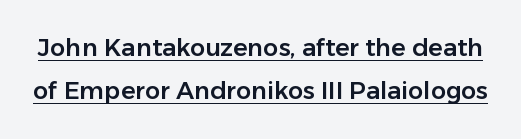
Posture: straight, roman, zero tilt. You can see a thin bar hugging the bottom of the glyphs. Here the glyphs are tracked normally, forming tight word shapes.
